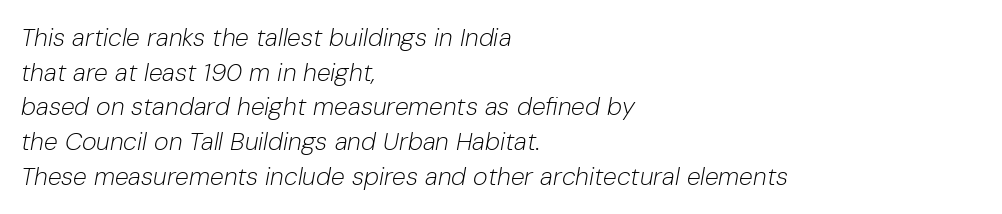
Q: Is the text bold? A: No.
Q: Is the text italic (slanted)? A: Yes, it leans right by about 10 degrees.
Q: Is the text underlined? A: No.
Q: How is the paragraph aligned? A: Left-aligned.
Q: Is the spacing between letters normal or unusually wide? A: Normal.
Q: Is the spacing between lines tight, normal or loose? A: Normal.
